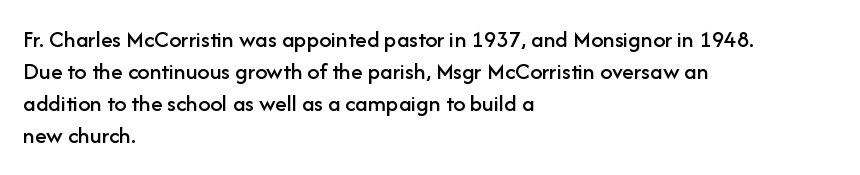
Q: Is the text italic (slanted)? A: No, it is upright.
Q: Is the text underlined? A: No.
Q: How is the paragraph aligned? A: Left-aligned.
Q: Is the spacing between letters normal or unusually wide? A: Normal.
Q: Is the spacing between lines tight, normal or loose? A: Normal.
